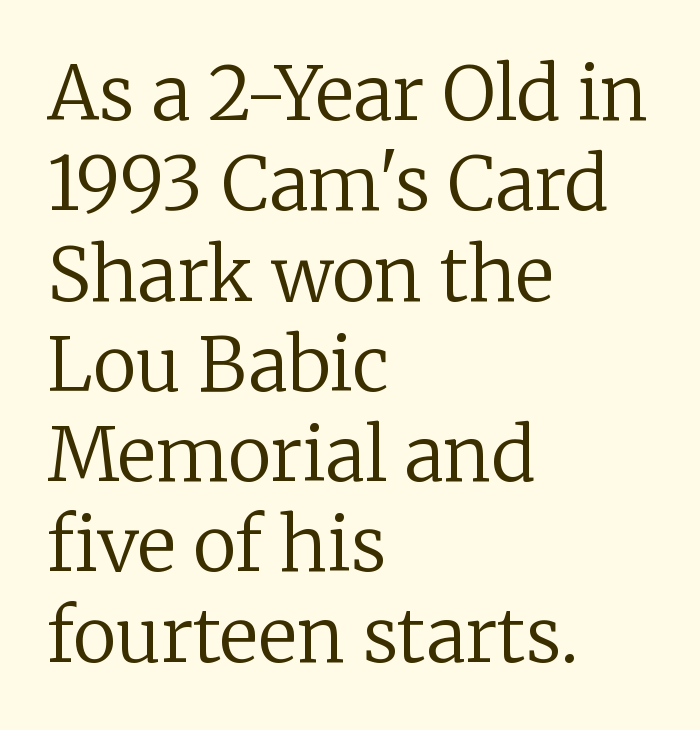
The image shows 74 px regular-weight serif type, upright; set left-aligned, line spacing 1.22x, normal letter spacing, not underlined; low stroke contrast and a medium x-height.
